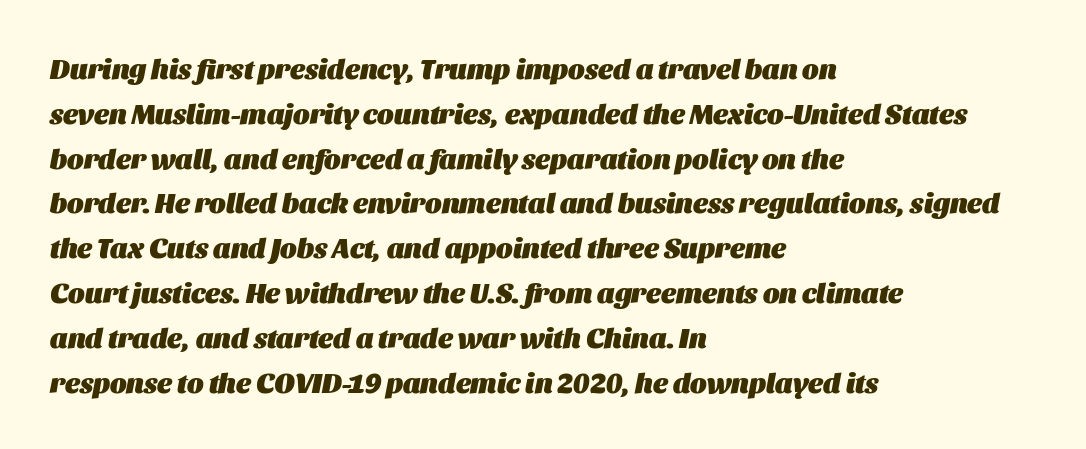
Q: Is the text bold? A: Yes.
Q: Is the text italic (slanted)? A: Yes, it leans right by about 11 degrees.
Q: Is the text underlined? A: No.
Q: How is the paragraph aligned? A: Left-aligned.
Q: Is the spacing between letters normal or unusually wide? A: Normal.
Q: Is the spacing between lines tight, normal or loose? A: Normal.
Q: Width (condensed, normal, or wide)? A: Normal.
Q: Stroke contrast? A: Medium.
Q: x-height? A: Large.
Q: Monospaced? A: No.
